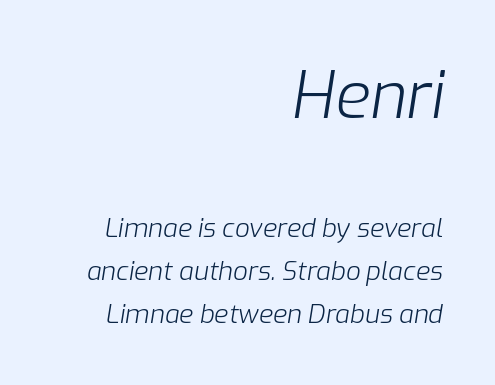
The axis of the letterforms is tilted away from vertical. Whoever set this chose a conventional vertical rhythm. On a weight scale, this lands at 450 or below. Between these two stacked blocks, the higher one wins on size.
